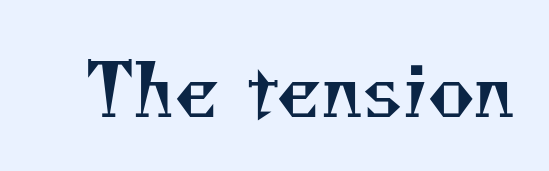
The characters display serif detailing at their extremities. You could not count columns in this text — the font is proportionally spaced. Characters follow at the spacing the type designer built in. The weight tops out at a normal text grade.
